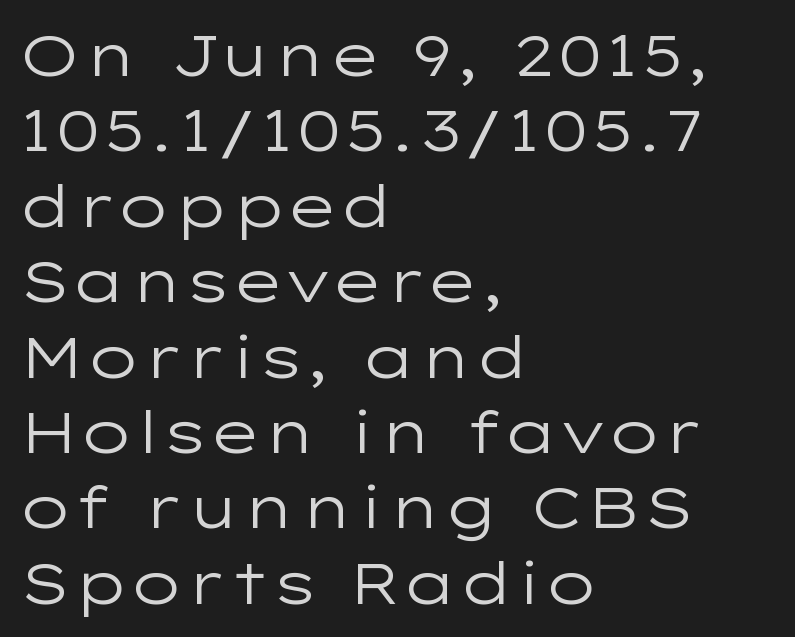
A normal amount of white space separates one row of letters from the next. You could call the tracking neutral — neither tight nor loose. Decoration check: the copy has no underline. The compositor pushed each line to the left boundary.
